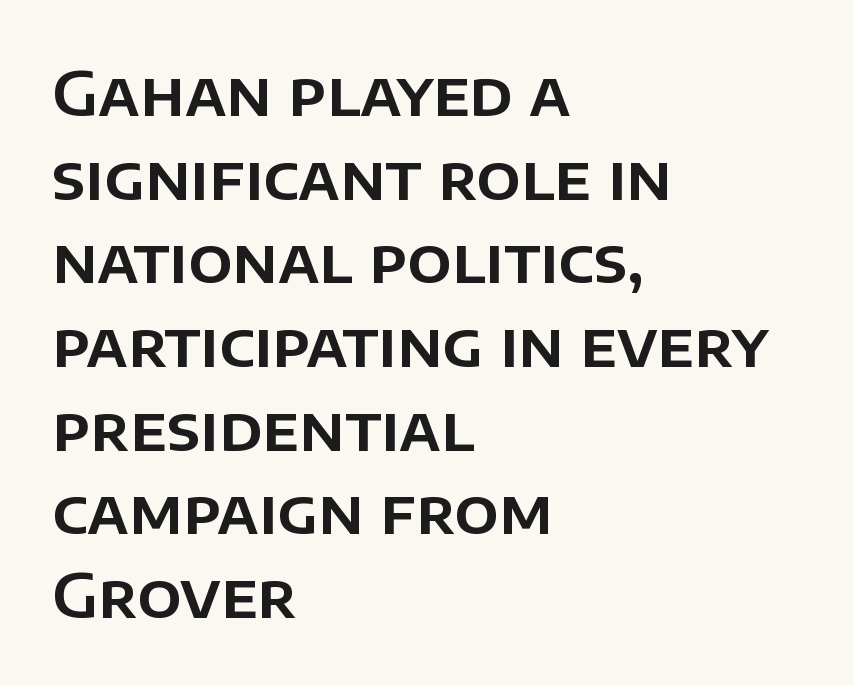
Q: Is the text italic (slanted)? A: No, it is upright.
Q: Is the typeface a serif or a sans-serif typeface? A: Sans-serif.
Q: Is the text underlined? A: No.
Q: How is the paragraph aligned? A: Left-aligned.
Q: Is the spacing between letters normal or unusually wide? A: Normal.
Q: Is the spacing between lines tight, normal or loose? A: Normal.
Q: Width (condensed, normal, or wide)? A: Normal.
Q: Stroke contrast? A: Low.
Q: x-height? A: Large.
Q: Monospaced? A: No.
